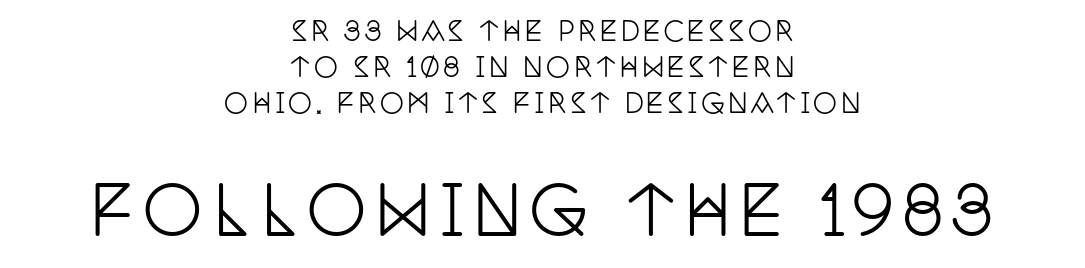
Q: Is the text italic (slanted)? A: No, it is upright.
Q: Is the typeface a serif or a sans-serif typeface? A: Serif.
Q: Is the text underlined? A: No.
Q: How is the paragraph aligned? A: Centered.
Q: Is the spacing between lines tight, normal or loose? A: Normal.
Q: Which block of text is set in a larger size, the first (top) or the second (bottom)? A: The second (bottom) one.
Q: Width (condensed, normal, or wide)? A: Condensed.
Q: Stroke contrast? A: Low.
Q: x-height? A: Large.
Q: Monospaced? A: No.
